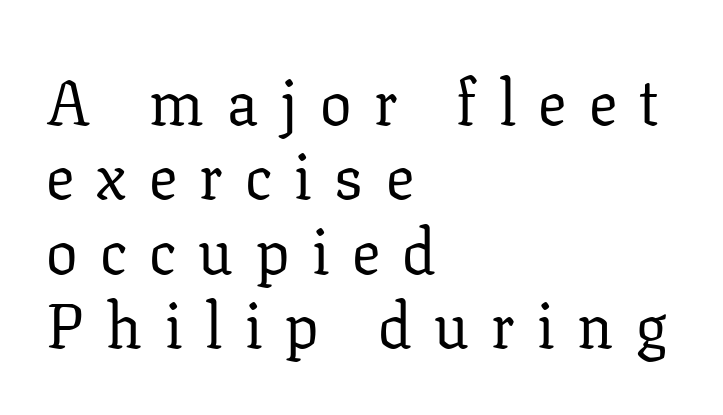
The image shows 63 px regular-weight serif type, upright; set left-aligned, line spacing 1.18x, unusually wide letter spacing (+0.36 em), not underlined; low stroke contrast and a medium x-height.
